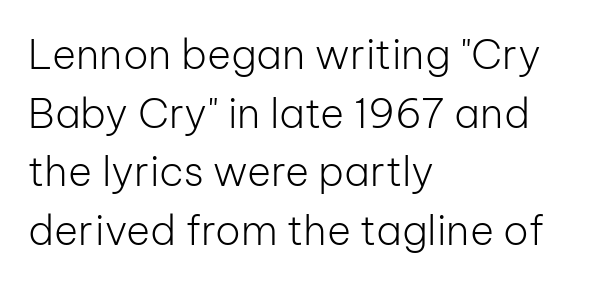
The image shows 41 px light sans-serif type, upright; set left-aligned, normal line spacing (1.43x), normal letter spacing, not underlined; low stroke contrast and a medium x-height.
